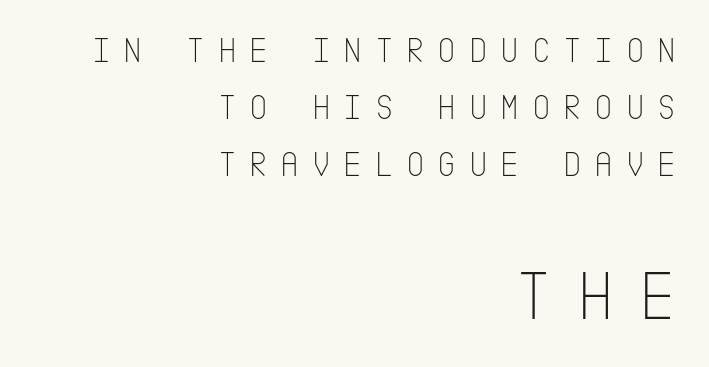
{"serif": "no", "italic": "no", "bold": "no", "weight": "thin", "width": "condensed", "stroke_contrast": "low", "x_height": "large", "underline": "no", "align": "right", "line_spacing": "normal", "line_spacing_ratio": 1.59, "letter_spacing": "wide", "letter_spacing_em": 0.35, "larger_block": "second", "size_ratio": 1.97, "glyph_px": 71}
